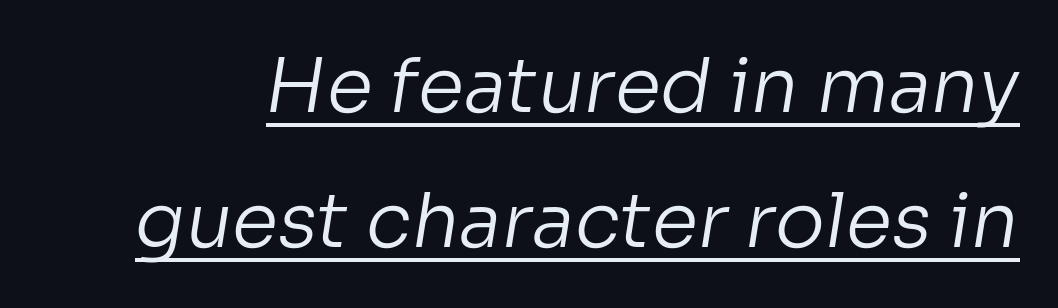
Q: Is the text bold? A: No.
Q: Is the typeface a serif or a sans-serif typeface? A: Sans-serif.
Q: Is the text underlined? A: Yes.
Q: Is the spacing between letters normal or unusually wide? A: Normal.
Q: Width (condensed, normal, or wide)? A: Normal.
Q: Stroke contrast? A: Low.
Q: x-height? A: Medium.
Q: Monospaced? A: No.
